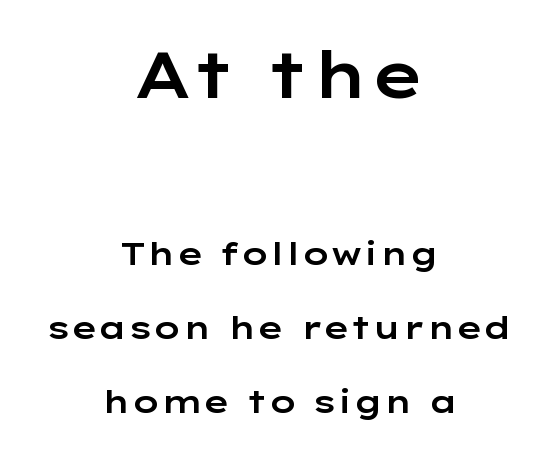
{"serif": "no", "italic": "no", "width": "wide", "stroke_contrast": "low", "x_height": "medium", "monospaced": "no", "underline": "no", "align": "center", "line_spacing": "loose", "line_spacing_ratio": 2.31, "letter_spacing": "normal", "letter_spacing_em": 0.0, "larger_block": "first", "size_ratio": 2.0, "glyph_px": 64}
